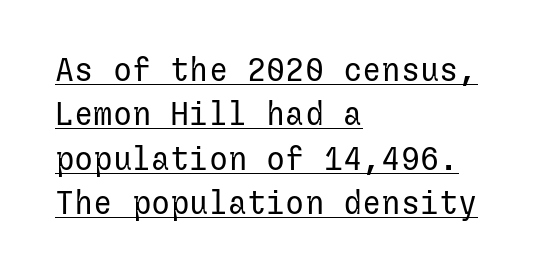
The image shows 32 px regular-weight sans-serif type, upright; set left-aligned, normal line spacing (1.39x), normal letter spacing, underlined; low stroke contrast and a medium x-height.
